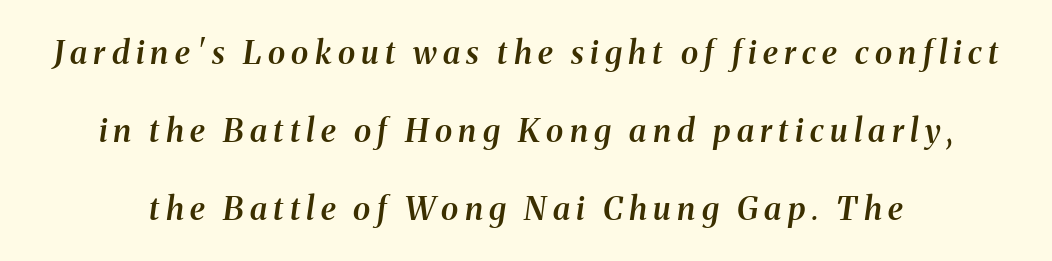
The image shows 32 px semibold serif type, italic (leaning right); set loose line spacing (2.43x), unusually wide letter spacing (+0.2 em), not underlined; medium stroke contrast and a medium x-height.
